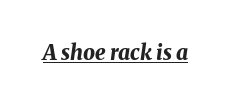
{"italic": "yes", "lean": "right", "slant_degrees": 8, "bold": "yes", "underline": "yes", "letter_spacing": "normal", "letter_spacing_em": 0.0, "glyph_px": 21}
